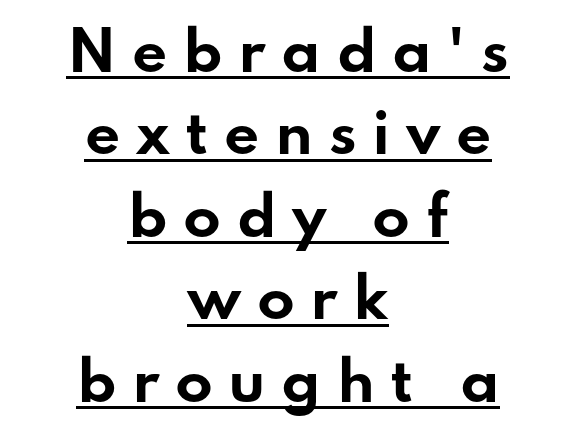
{"serif": "no", "italic": "no", "bold": "yes", "weight": "bold", "width": "wide", "stroke_contrast": "low", "x_height": "small", "monospaced": "no", "underline": "yes", "align": "center", "line_spacing": "normal", "line_spacing_ratio": 1.5, "letter_spacing": "wide", "letter_spacing_em": 0.28, "glyph_px": 55}
